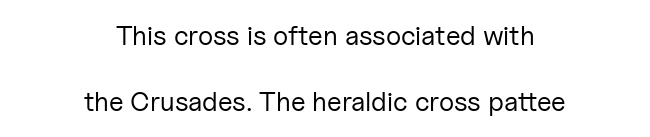
{"italic": "no", "bold": "no", "underline": "no", "align": "center", "line_spacing": "loose", "line_spacing_ratio": 2.46, "letter_spacing": "normal", "letter_spacing_em": 0.0, "glyph_px": 27}
